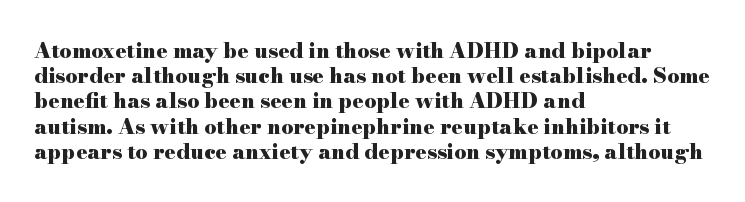
Each line starts at the same left margin while the right side varies. Upright lettering throughout. What stands out about the letter spacing? Nothing — it is the standard amount. Check the space under the baseline: it is left empty. The typesetting leans heavy: a genuine bold.
